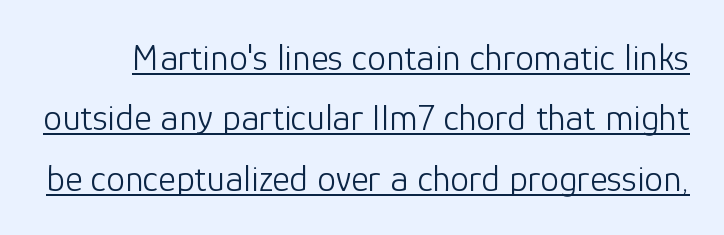
The image shows 38 px light sans-serif type, upright; set normal line spacing (1.59x), normal letter spacing, underlined; low stroke contrast and a medium x-height.
